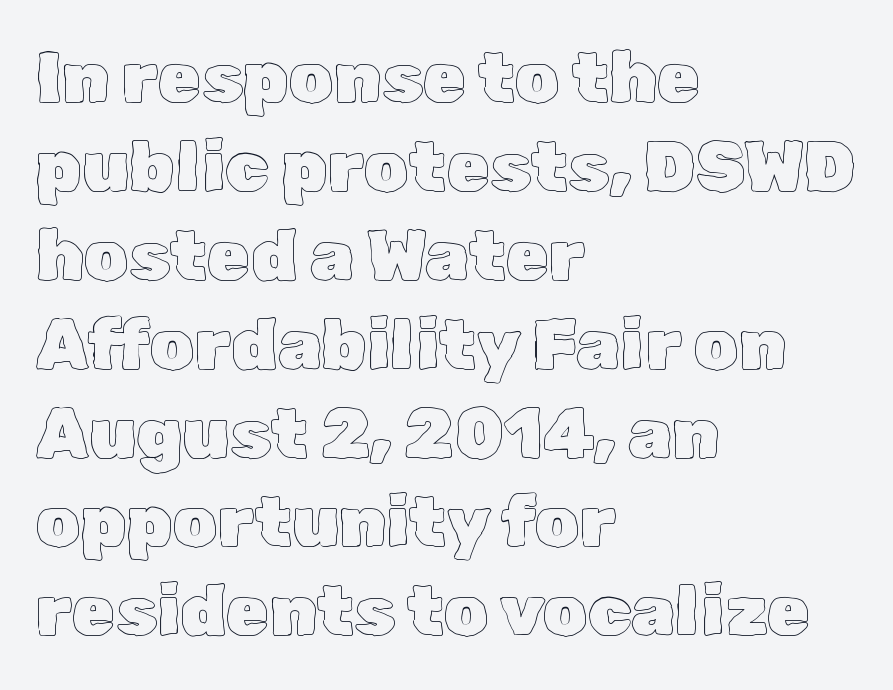
Q: Is the text italic (slanted)? A: No, it is upright.
Q: Is the text underlined? A: No.
Q: How is the paragraph aligned? A: Left-aligned.
Q: Is the spacing between letters normal or unusually wide? A: Normal.
Q: Is the spacing between lines tight, normal or loose? A: Normal.
Q: Width (condensed, normal, or wide)? A: Normal.
Q: x-height? A: Medium.
Q: Monospaced? A: No.
